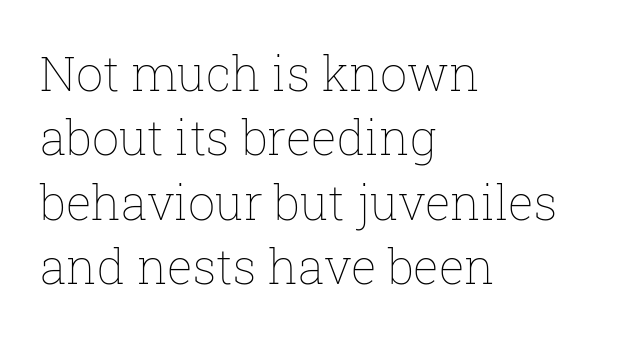
The image shows 48 px thin type, upright; set left-aligned, normal line spacing (1.34x), normal letter spacing, not underlined; low stroke contrast and a medium x-height.
